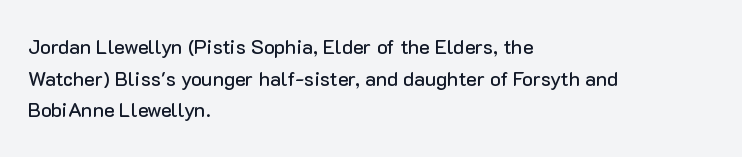
The image shows 20 px text type, upright; set left-aligned, normal line spacing (1.58x), normal letter spacing, not underlined.
